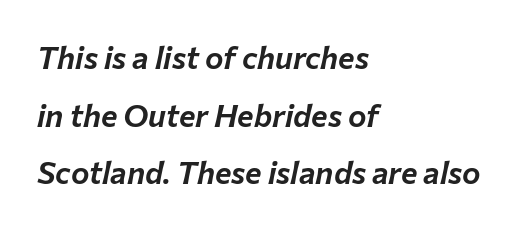
The image shows 31 px text type, italic (leaning right); set left-aligned, line spacing 1.86x, normal letter spacing, not underlined; low stroke contrast and a medium x-height.
